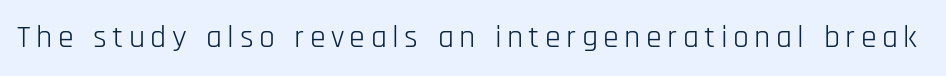
{"serif": "no", "italic": "no", "bold": "no", "weight": "light", "width": "condensed", "stroke_contrast": "low", "x_height": "large", "monospaced": "no", "underline": "no", "glyph_px": 32}
